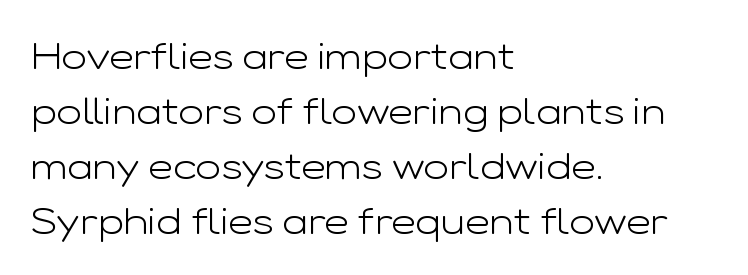
This is not heavy type; no bold has been used. How are the letters spaced? Ordinarily, with no added tracking. Examine the stroke ends and you'll find no serifs. Is this a fixed-width face? No — the glyphs have proportional, varying widths.
